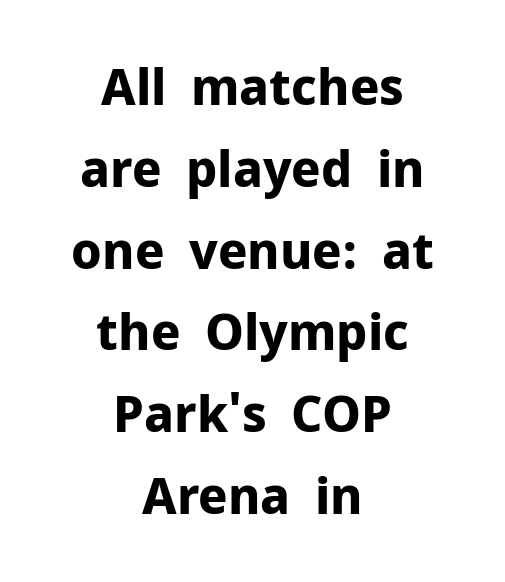
{"serif": "no", "italic": "no", "bold": "yes", "weight": "bold", "width": "normal", "stroke_contrast": "low", "x_height": "medium", "monospaced": "no", "underline": "no", "align": "center", "line_spacing": "normal", "line_spacing_ratio": 1.67, "letter_spacing": "normal", "letter_spacing_em": 0.0, "glyph_px": 49}
